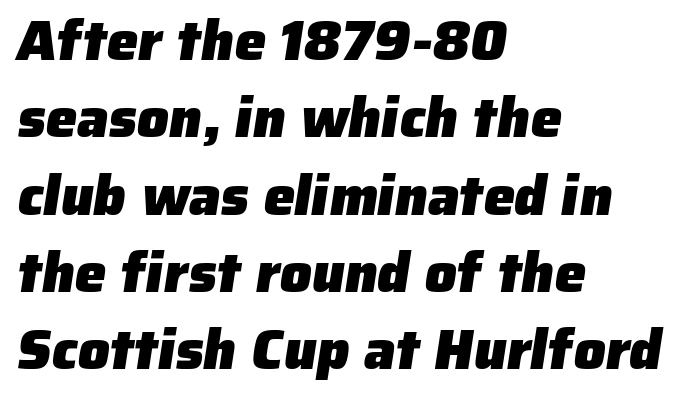
{"serif": "no", "bold": "yes", "weight": "heavy", "width": "normal", "stroke_contrast": "low", "x_height": "medium", "monospaced": "no", "underline": "no", "align": "left", "line_spacing": "normal", "line_spacing_ratio": 1.38, "letter_spacing": "normal", "letter_spacing_em": 0.0, "glyph_px": 56}
